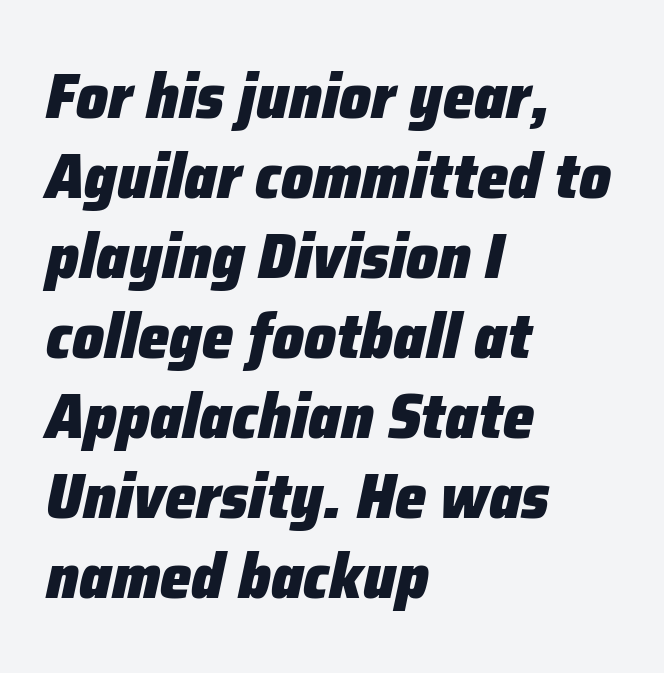
The image shows 63 px heavy type, italic (leaning right); set left-aligned, normal line spacing (1.27x), normal letter spacing, not underlined; low stroke contrast and a medium x-height.
